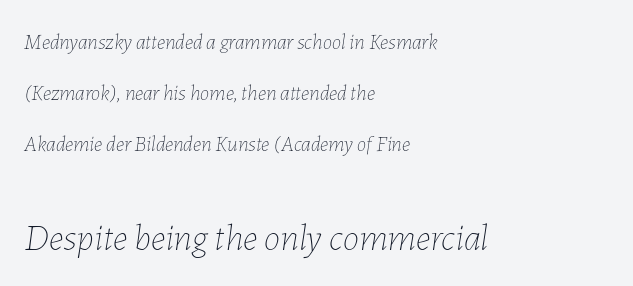
The image shows 37 px thin type, italic (leaning right); set left-aligned, loose line spacing (2.43x), normal letter spacing, not underlined; the second (bottom) block is 1.76x larger; low stroke contrast and a medium x-height.
